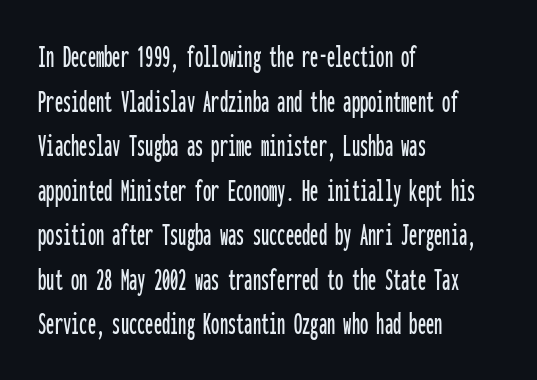
Q: Is the text italic (slanted)? A: No, it is upright.
Q: Is the typeface a serif or a sans-serif typeface? A: Sans-serif.
Q: Is the text underlined? A: No.
Q: How is the paragraph aligned? A: Left-aligned.
Q: Is the spacing between letters normal or unusually wide? A: Normal.
Q: Is the spacing between lines tight, normal or loose? A: Normal.
Q: Width (condensed, normal, or wide)? A: Condensed.
Q: Stroke contrast? A: Low.
Q: x-height? A: Medium.
Q: Monospaced? A: Yes.
